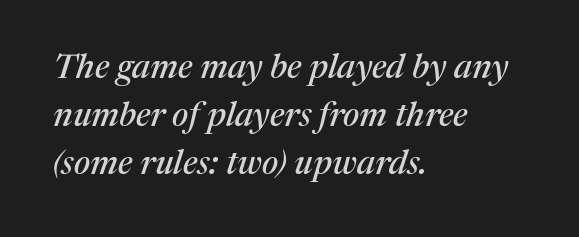
{"serif": "yes", "italic": "yes", "lean": "right", "slant_degrees": 17, "width": "normal", "stroke_contrast": "medium", "x_height": "medium", "monospaced": "no", "underline": "no", "align": "left", "line_spacing": "normal", "line_spacing_ratio": 1.41, "letter_spacing": "normal", "letter_spacing_em": 0.0, "glyph_px": 34}
